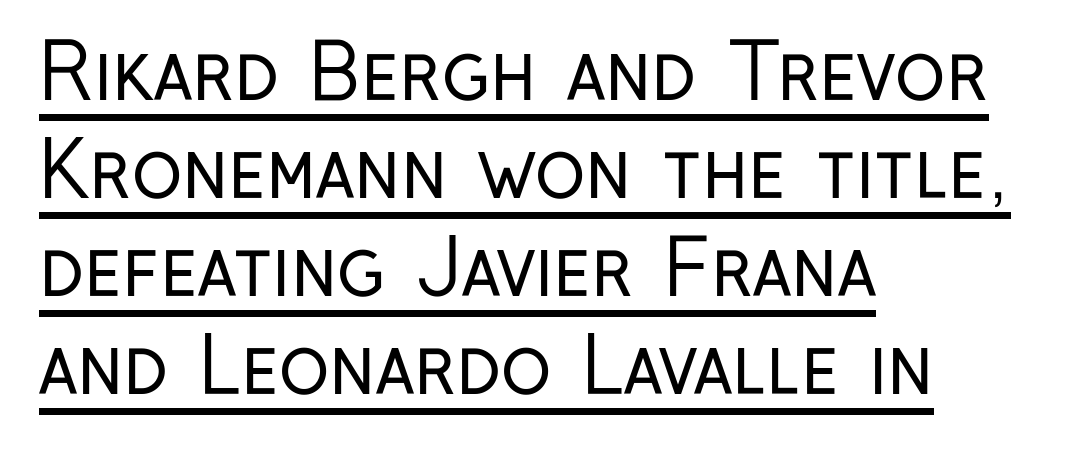
{"serif": "no", "italic": "no", "bold": "no", "weight": "regular", "width": "condensed", "stroke_contrast": "low", "x_height": "medium", "monospaced": "no", "underline": "yes", "align": "left", "line_spacing": "normal", "line_spacing_ratio": 1.29, "letter_spacing": "normal", "letter_spacing_em": 0.0, "glyph_px": 76}
